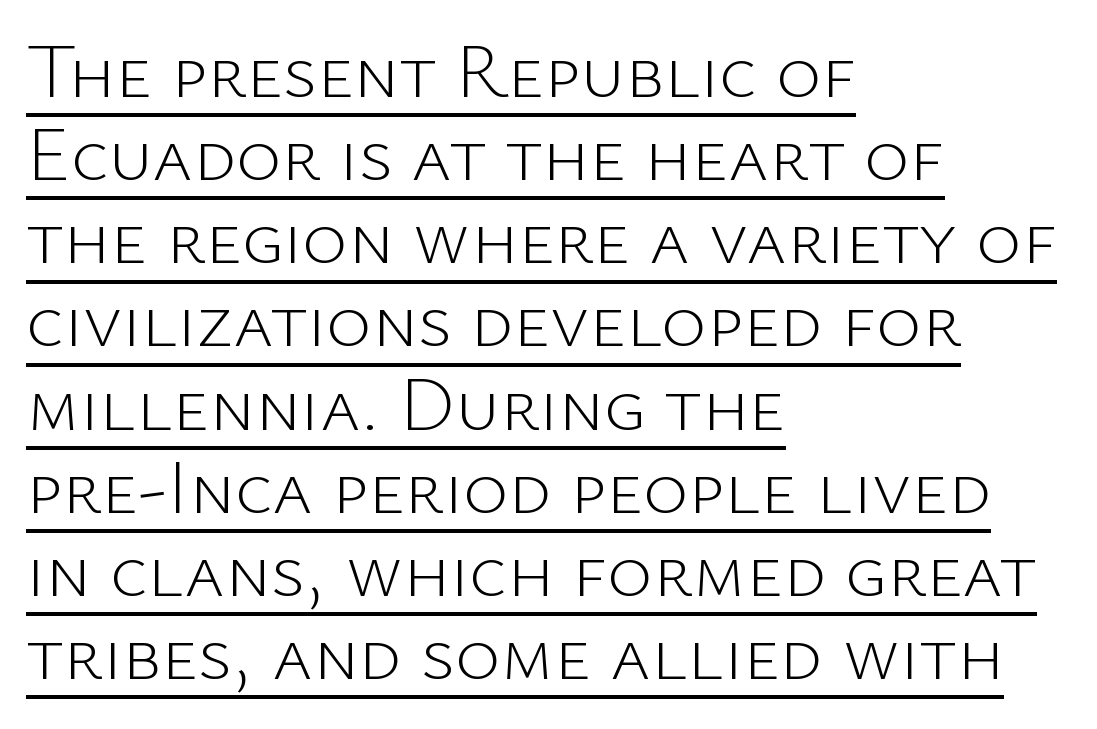
The image shows 77 px light sans-serif type, upright; set left-aligned, tight line spacing (1.08x), normal letter spacing, underlined; low stroke contrast and a medium x-height.
